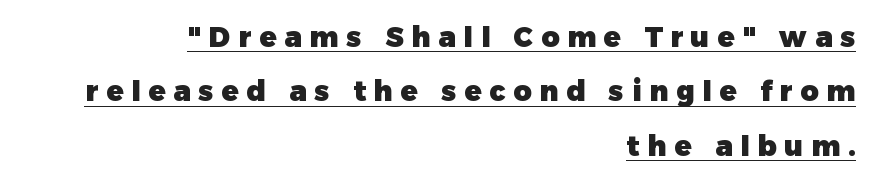
Q: Is the text bold? A: Yes.
Q: Is the text italic (slanted)? A: No, it is upright.
Q: Is the typeface a serif or a sans-serif typeface? A: Sans-serif.
Q: Is the text underlined? A: Yes.
Q: How is the paragraph aligned? A: Right-aligned.
Q: Is the spacing between letters normal or unusually wide? A: Unusually wide.
Q: Is the spacing between lines tight, normal or loose? A: Loose.
Q: Width (condensed, normal, or wide)? A: Normal.
Q: Stroke contrast? A: Low.
Q: x-height? A: Medium.
Q: Monospaced? A: No.
